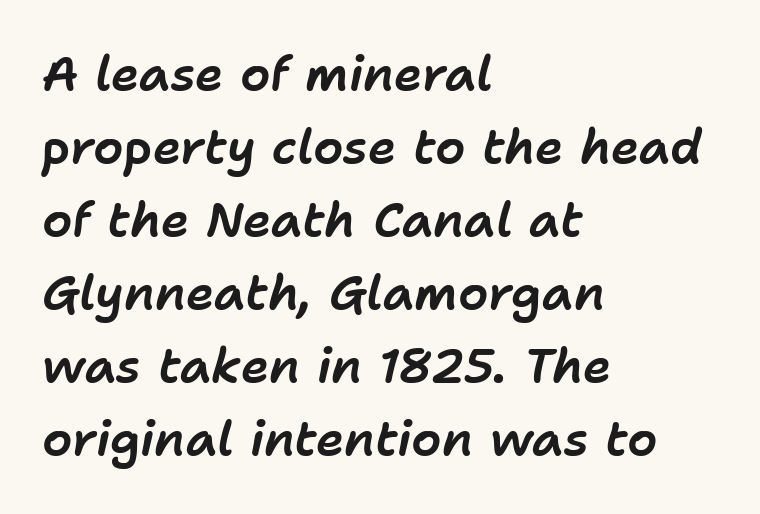
Q: Is the text italic (slanted)? A: Yes, it leans right by about 11 degrees.
Q: Is the text underlined? A: No.
Q: How is the paragraph aligned? A: Left-aligned.
Q: Is the spacing between letters normal or unusually wide? A: Normal.
Q: Is the spacing between lines tight, normal or loose? A: Normal.
Q: Width (condensed, normal, or wide)? A: Normal.
Q: Stroke contrast? A: Low.
Q: x-height? A: Medium.
Q: Monospaced? A: No.
